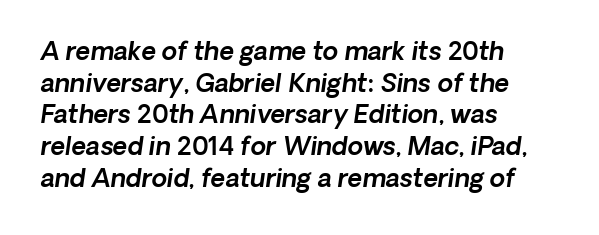
{"underline": "no", "align": "left", "line_spacing": "normal", "line_spacing_ratio": 1.27, "letter_spacing": "normal", "letter_spacing_em": 0.0, "glyph_px": 25}
